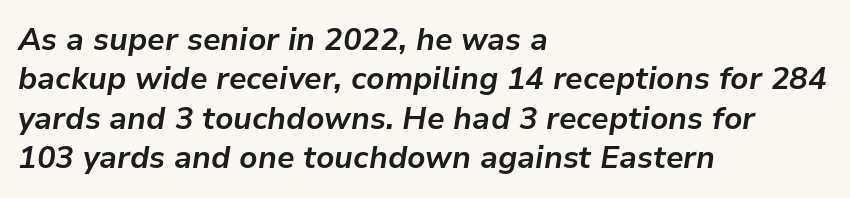
{"italic": "yes", "lean": "right", "slant_degrees": 9, "bold": "yes", "weight": "bold", "width": "normal", "stroke_contrast": "low", "x_height": "medium", "monospaced": "no", "underline": "no", "align": "left", "line_spacing": "normal", "line_spacing_ratio": 1.27, "letter_spacing": "normal", "letter_spacing_em": 0.0, "glyph_px": 31}
